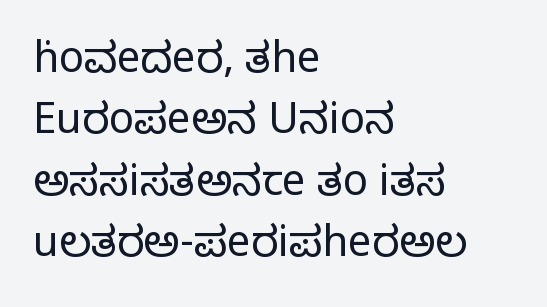
Spacing between characters is what you'd get straight out of the box. This rendering employs a face with finishing strokes, i.e., a serif. The letters advance in unequal steps, a hallmark of proportional type. No chunkiness to these letters — they're not bold. The letters stand upright; this is a roman face. The space directly below the letters is spotless.
